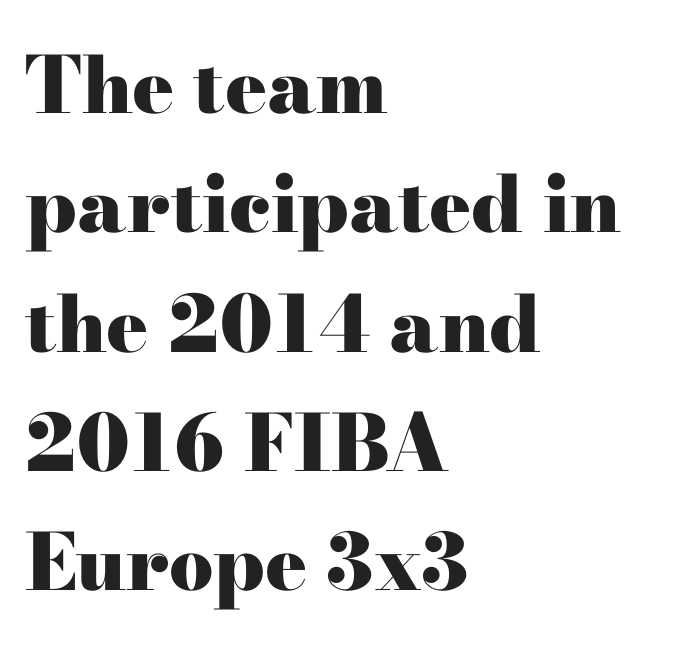
Q: Is the text bold? A: Yes.
Q: Is the text italic (slanted)? A: No, it is upright.
Q: Is the typeface a serif or a sans-serif typeface? A: Serif.
Q: Is the text underlined? A: No.
Q: How is the paragraph aligned? A: Left-aligned.
Q: Is the spacing between letters normal or unusually wide? A: Normal.
Q: Is the spacing between lines tight, normal or loose? A: Normal.
Q: Width (condensed, normal, or wide)? A: Wide.
Q: Stroke contrast? A: High.
Q: x-height? A: Small.
Q: Monospaced? A: No.
